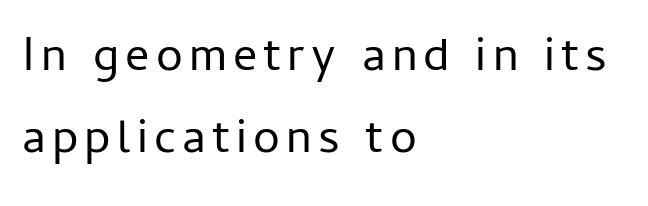
The image shows 48 px regular-weight sans-serif type, upright; set left-aligned, line spacing 1.71x, not underlined; low stroke contrast and a medium x-height.
